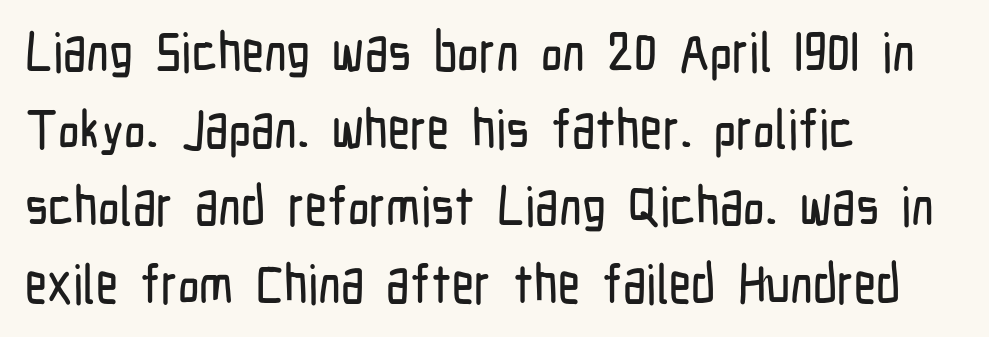
The image shows 54 px condensed sans-serif type, upright; set left-aligned, normal line spacing (1.43x), normal letter spacing, not underlined; low stroke contrast and a medium x-height.
